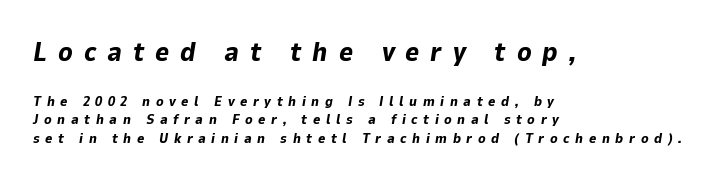
The image shows 27 px bold type, italic (leaning right); set left-aligned, normal line spacing (1.33x), unusually wide letter spacing (+0.4 em), not underlined; the first (top) block is 1.93x larger.
